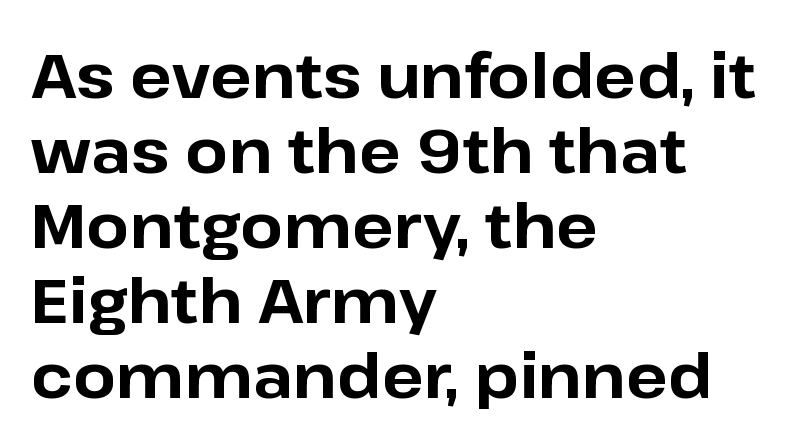
{"serif": "no", "italic": "no", "bold": "yes", "weight": "bold", "width": "normal", "stroke_contrast": "low", "x_height": "medium", "monospaced": "no", "underline": "no", "align": "left", "line_spacing_ratio": 1.21, "letter_spacing": "normal", "letter_spacing_em": 0.0, "glyph_px": 62}
